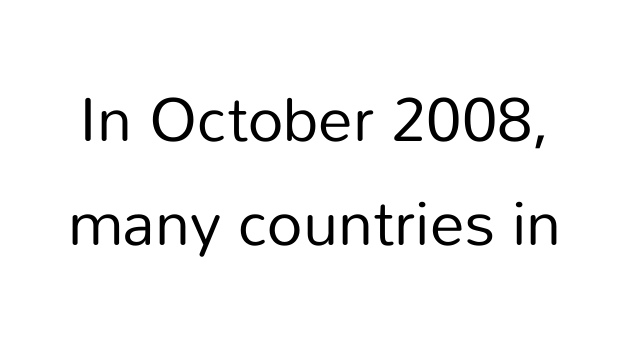
{"serif": "no", "italic": "no", "bold": "no", "weight": "regular", "width": "normal", "stroke_contrast": "low", "x_height": "medium", "monospaced": "no", "underline": "no", "line_spacing": "normal", "line_spacing_ratio": 1.68, "letter_spacing": "normal", "letter_spacing_em": 0.0, "glyph_px": 62}
